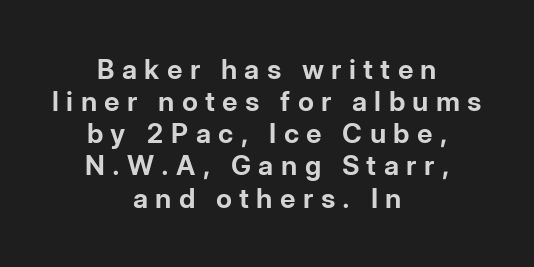
This sample uses expanded letter spacing, leaving extra air between glyphs. Ordinary non-slanted type is in use. The foot of each line stays bare and open. Reading down the block, each line starts at a different indent, mirrored at its end. Is the type bold? Yes — the strokes are clearly thick and heavy.
